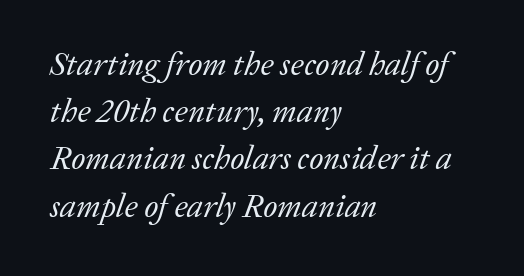
No extra ink here — the face is not bold. Note the varied advance widths — an 'i' is clearly narrower than an 'm'. Students, observe: this is what conventionally led text looks like. Notice how the stems are inclined rather than vertical — that's the hallmark of italics. If you drew a ruler down the left edge, every line would touch it. Font category for this specimen: serif.
